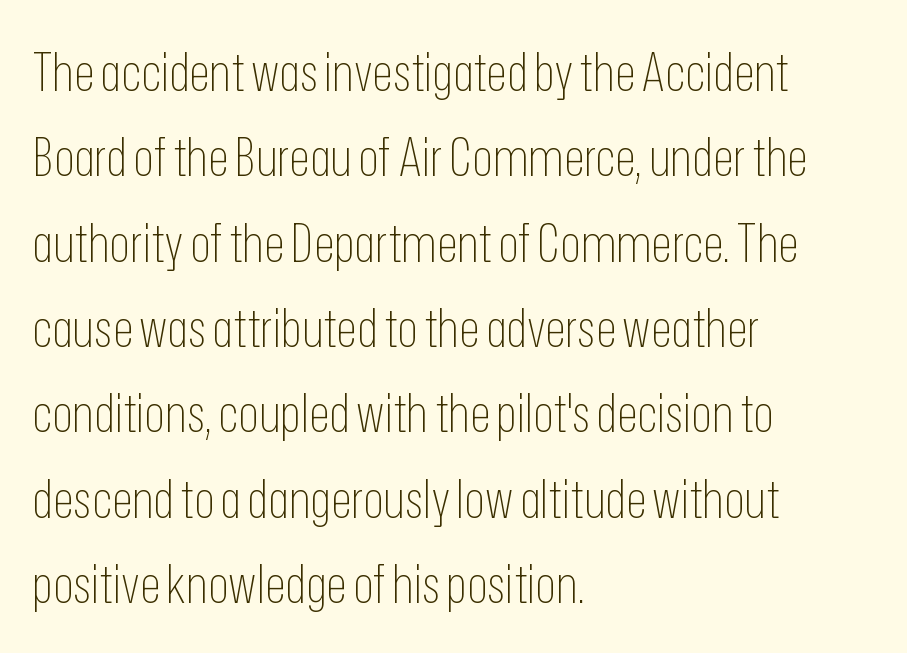
{"serif": "no", "italic": "no", "bold": "no", "weight": "thin", "width": "condensed", "stroke_contrast": "low", "x_height": "medium", "monospaced": "no", "underline": "no", "align": "left", "line_spacing": "normal", "line_spacing_ratio": 1.58, "letter_spacing": "normal", "letter_spacing_em": 0.0, "glyph_px": 54}
